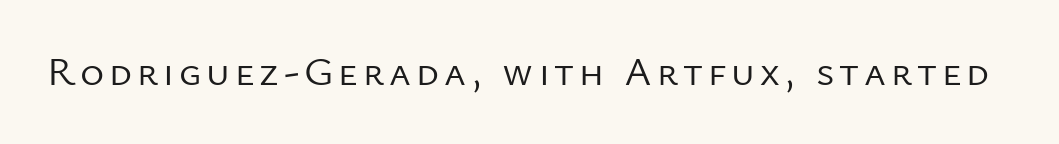
Q: Is the text bold? A: No.
Q: Is the text italic (slanted)? A: No, it is upright.
Q: Is the typeface a serif or a sans-serif typeface? A: Sans-serif.
Q: Is the text underlined? A: No.
Q: Width (condensed, normal, or wide)? A: Normal.
Q: Stroke contrast? A: Low.
Q: x-height? A: Medium.
Q: Monospaced? A: No.
